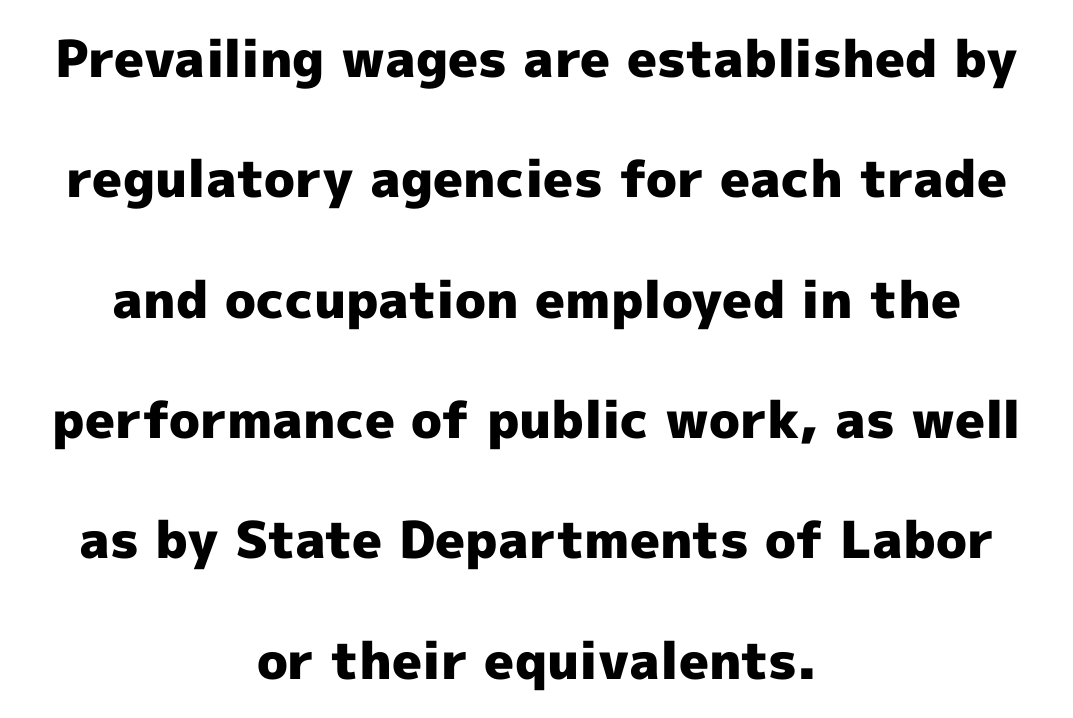
{"serif": "no", "italic": "no", "bold": "yes", "weight": "heavy", "width": "normal", "x_height": "medium", "monospaced": "no", "underline": "no", "align": "center", "line_spacing": "loose", "line_spacing_ratio": 2.36, "letter_spacing": "normal", "letter_spacing_em": 0.0, "glyph_px": 51}
